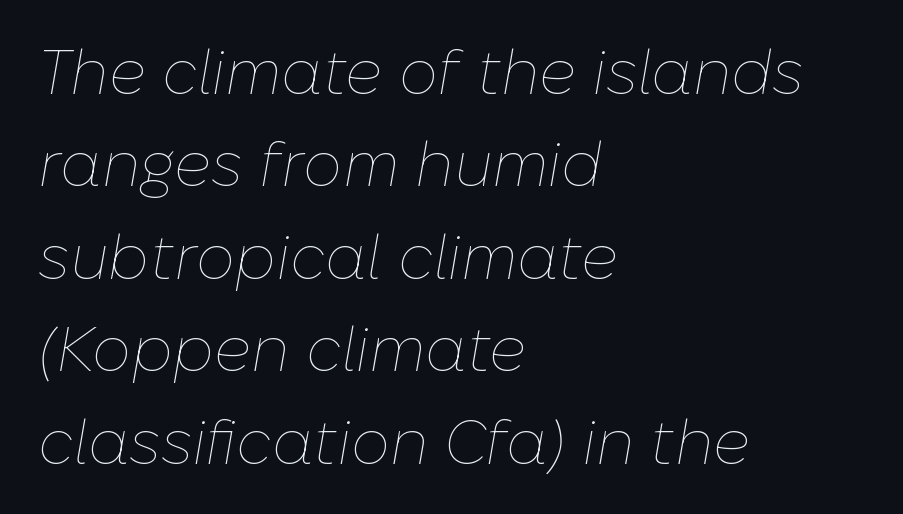
Q: Is the text bold? A: No.
Q: Is the text italic (slanted)? A: Yes, it leans right by about 10 degrees.
Q: Is the text underlined? A: No.
Q: How is the paragraph aligned? A: Left-aligned.
Q: Is the spacing between letters normal or unusually wide? A: Normal.
Q: Is the spacing between lines tight, normal or loose? A: Normal.
Q: Width (condensed, normal, or wide)? A: Normal.
Q: Stroke contrast? A: Low.
Q: x-height? A: Medium.
Q: Monospaced? A: No.
